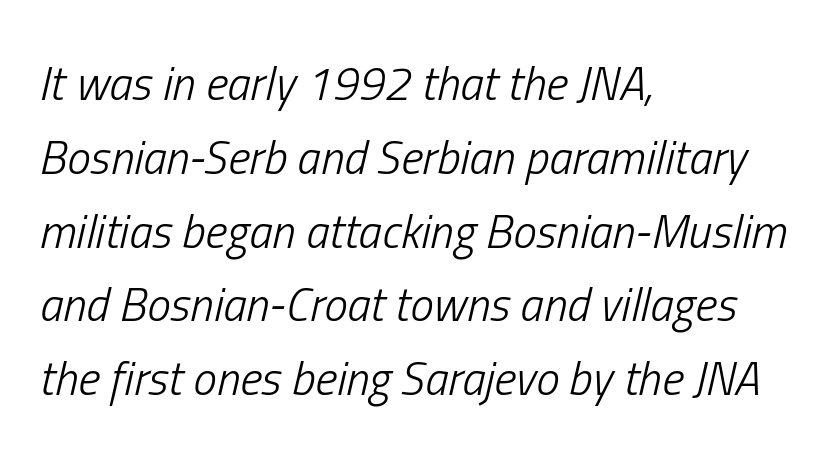
Q: Is the text bold? A: No.
Q: Is the text italic (slanted)? A: Yes, it leans right by about 13 degrees.
Q: Is the text underlined? A: No.
Q: How is the paragraph aligned? A: Left-aligned.
Q: Is the spacing between letters normal or unusually wide? A: Normal.
Q: Is the spacing between lines tight, normal or loose? A: Normal.
Q: Width (condensed, normal, or wide)? A: Condensed.
Q: Stroke contrast? A: Low.
Q: x-height? A: Medium.
Q: Monospaced? A: No.
